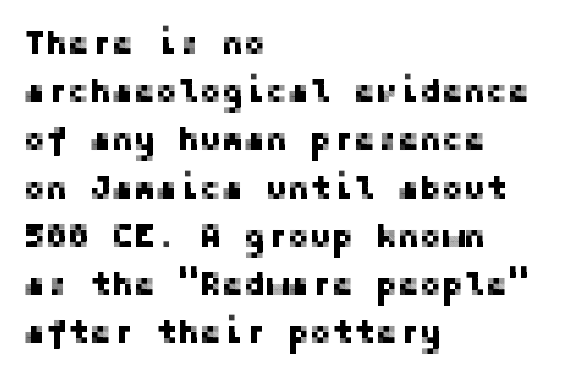
Q: Is the text italic (slanted)? A: No, it is upright.
Q: Is the typeface a serif or a sans-serif typeface? A: Sans-serif.
Q: Is the text underlined? A: No.
Q: How is the paragraph aligned? A: Left-aligned.
Q: Is the spacing between letters normal or unusually wide? A: Normal.
Q: Is the spacing between lines tight, normal or loose? A: Normal.
Q: Width (condensed, normal, or wide)? A: Normal.
Q: Stroke contrast? A: Low.
Q: x-height? A: Medium.
